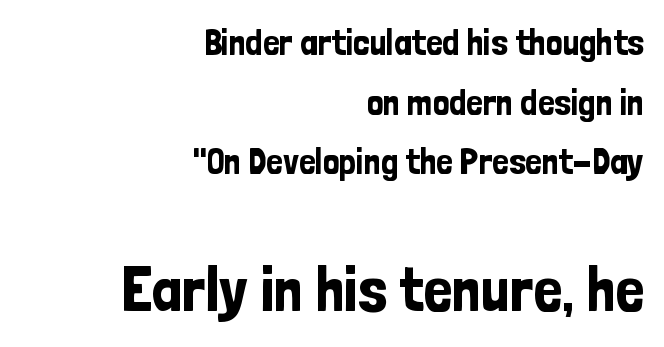
Q: Is the text italic (slanted)? A: No, it is upright.
Q: Is the typeface a serif or a sans-serif typeface? A: Sans-serif.
Q: Is the text underlined? A: No.
Q: How is the paragraph aligned? A: Right-aligned.
Q: Is the spacing between letters normal or unusually wide? A: Normal.
Q: Is the spacing between lines tight, normal or loose? A: Normal.
Q: Which block of text is set in a larger size, the first (top) or the second (bottom)? A: The second (bottom) one.
Q: Width (condensed, normal, or wide)? A: Condensed.
Q: Stroke contrast? A: Low.
Q: x-height? A: Medium.
Q: Monospaced? A: No.
